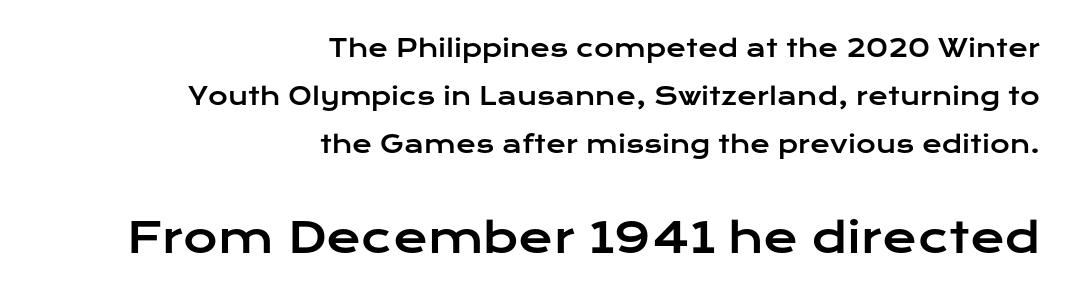
The image shows 42 px wide sans-serif type, upright; set right-aligned, loose line spacing (2.01x), normal letter spacing, not underlined; the second (bottom) block is 1.75x larger; low stroke contrast and a medium x-height.
